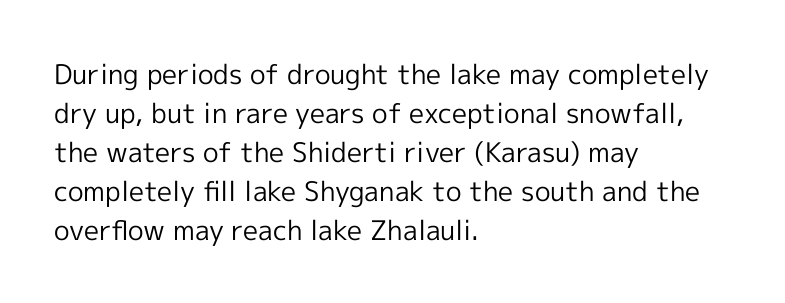
{"italic": "no", "bold": "no", "underline": "no", "align": "left", "line_spacing": "normal", "line_spacing_ratio": 1.44, "letter_spacing": "normal", "letter_spacing_em": 0.0, "glyph_px": 27}
